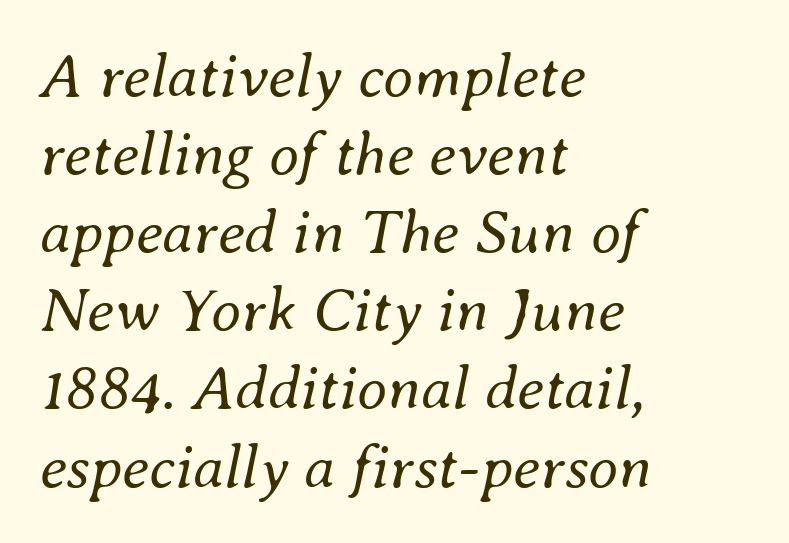
Q: Is the text bold? A: No.
Q: Is the text italic (slanted)? A: Yes, it leans right by about 8 degrees.
Q: Is the text underlined? A: No.
Q: How is the paragraph aligned? A: Left-aligned.
Q: Is the spacing between letters normal or unusually wide? A: Normal.
Q: Is the spacing between lines tight, normal or loose? A: Normal.
Q: Width (condensed, normal, or wide)? A: Normal.
Q: Stroke contrast? A: Medium.
Q: x-height? A: Small.
Q: Monospaced? A: No.
